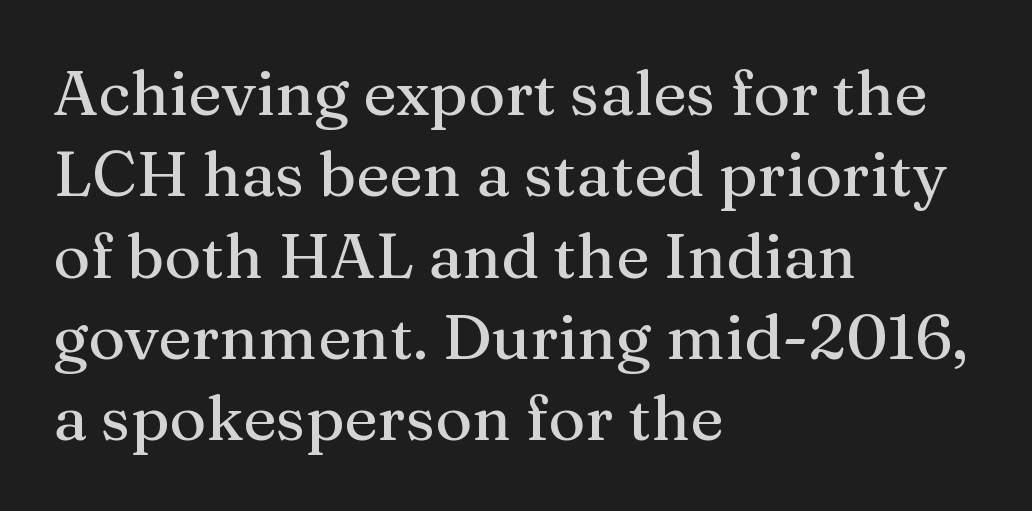
Q: Is the text italic (slanted)? A: No, it is upright.
Q: Is the typeface a serif or a sans-serif typeface? A: Serif.
Q: Is the text underlined? A: No.
Q: How is the paragraph aligned? A: Left-aligned.
Q: Is the spacing between letters normal or unusually wide? A: Normal.
Q: Is the spacing between lines tight, normal or loose? A: Normal.
Q: Width (condensed, normal, or wide)? A: Normal.
Q: Stroke contrast? A: Medium.
Q: x-height? A: Medium.
Q: Monospaced? A: No.
